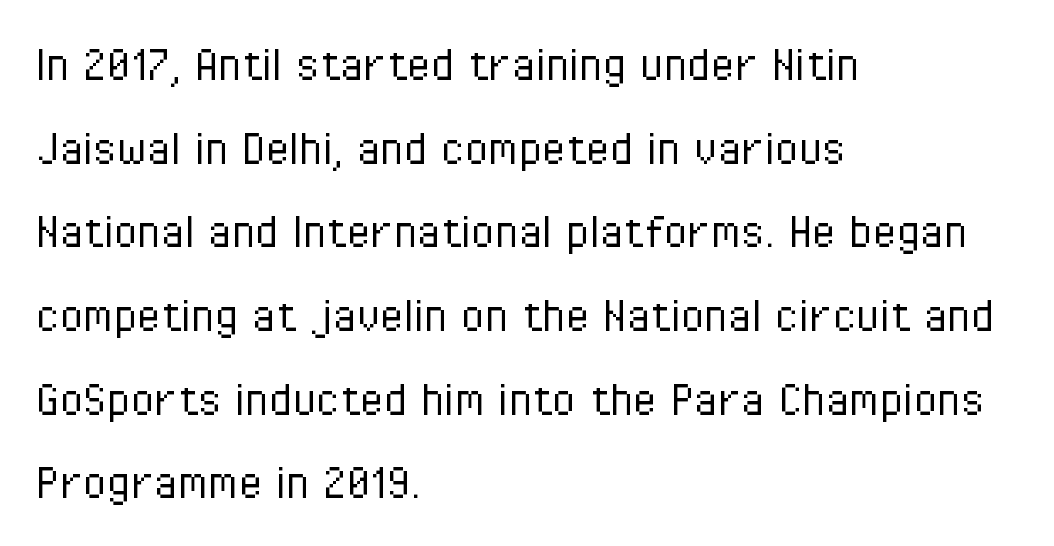
In CSS terms this would be text-align: left. These lines are composed in type without serifs. Spacing verdict: proportional, widths tailored to each character. Characters remain perfectly vertical along every line.
